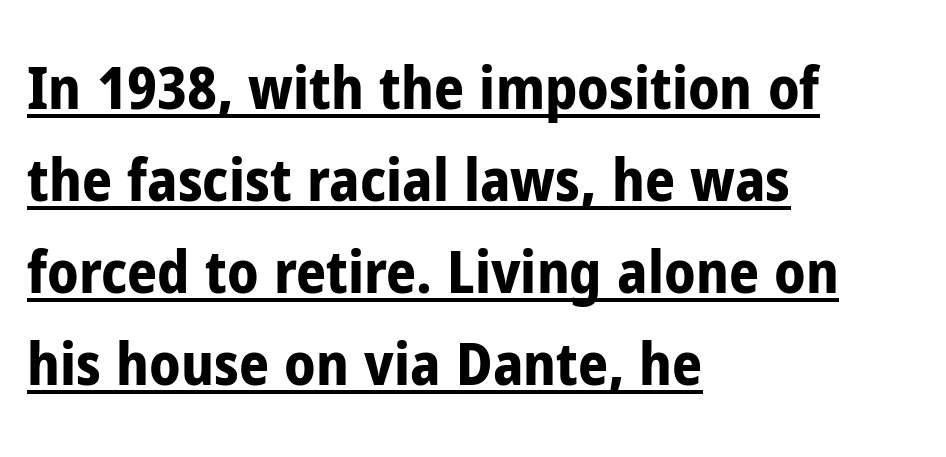
Q: Is the text bold? A: Yes.
Q: Is the text italic (slanted)? A: No, it is upright.
Q: Is the typeface a serif or a sans-serif typeface? A: Sans-serif.
Q: Is the text underlined? A: Yes.
Q: How is the paragraph aligned? A: Left-aligned.
Q: Is the spacing between letters normal or unusually wide? A: Normal.
Q: Is the spacing between lines tight, normal or loose? A: Normal.
Q: Width (condensed, normal, or wide)? A: Condensed.
Q: Stroke contrast? A: Low.
Q: x-height? A: Medium.
Q: Monospaced? A: No.
